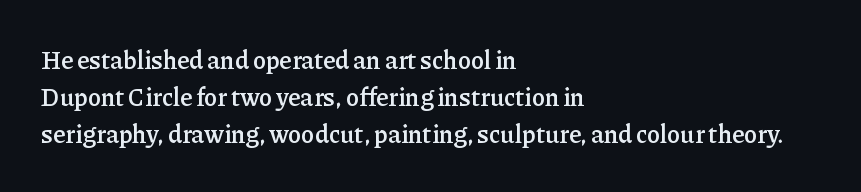
{"italic": "no", "bold": "semi", "underline": "no", "align": "left", "line_spacing": "normal", "line_spacing_ratio": 1.48, "letter_spacing": "normal", "letter_spacing_em": 0.0, "glyph_px": 25}
